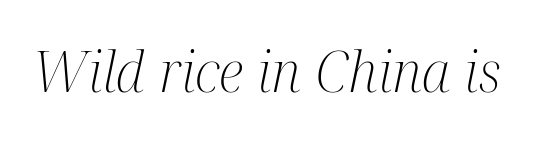
{"serif": "yes", "italic": "yes", "lean": "right", "slant_degrees": 12, "bold": "no", "weight": "light", "width": "condensed", "stroke_contrast": "medium", "x_height": "medium", "monospaced": "no", "underline": "no", "letter_spacing": "normal", "letter_spacing_em": 0.0, "glyph_px": 56}
